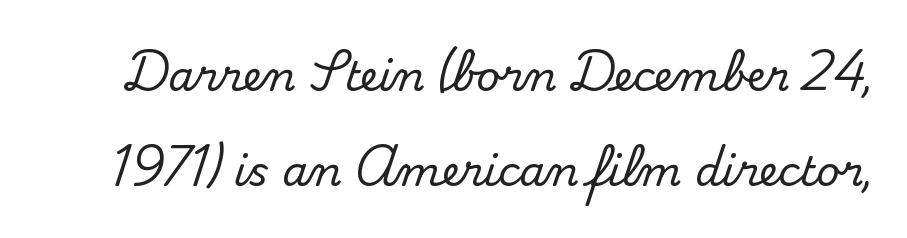
{"width": "normal", "stroke_contrast": "medium", "x_height": "small", "monospaced": "no", "underline": "no", "line_spacing": "loose", "line_spacing_ratio": 2.32, "letter_spacing": "normal", "letter_spacing_em": 0.0, "glyph_px": 41}
